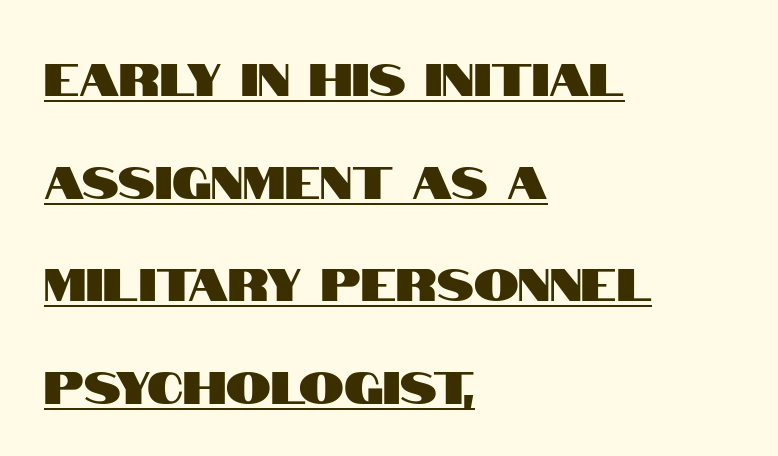
A great deal of white space separates one row of letters from the next. The compositor pushed each line to the left boundary. Unlike a traditional serif, this face leaves its strokes unadorned. The passage shown has conventional tracking throughout. The passage shown is typed in a proportional face where columns would drift. You can see a thin bar hugging the bottom of the glyphs.
